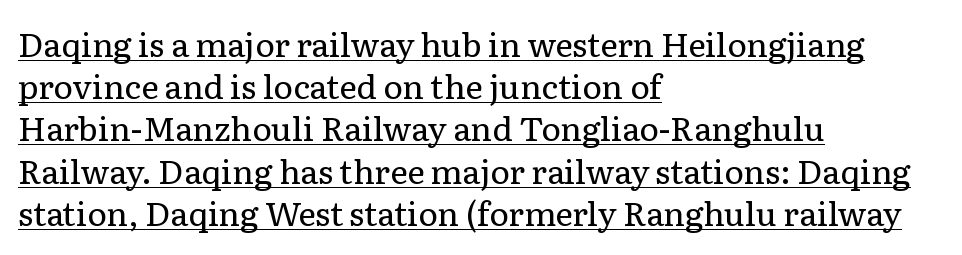
Q: Is the text bold? A: No.
Q: Is the text italic (slanted)? A: No, it is upright.
Q: Is the typeface a serif or a sans-serif typeface? A: Serif.
Q: Is the text underlined? A: Yes.
Q: How is the paragraph aligned? A: Left-aligned.
Q: Is the spacing between letters normal or unusually wide? A: Normal.
Q: Is the spacing between lines tight, normal or loose? A: Normal.
Q: Width (condensed, normal, or wide)? A: Normal.
Q: Stroke contrast? A: Low.
Q: x-height? A: Medium.
Q: Monospaced? A: No.
